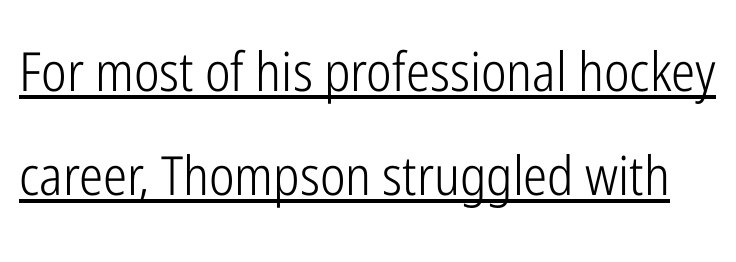
{"serif": "no", "italic": "no", "bold": "no", "weight": "light", "width": "condensed", "stroke_contrast": "low", "x_height": "medium", "monospaced": "no", "underline": "yes", "line_spacing": "loose", "line_spacing_ratio": 1.93, "letter_spacing": "normal", "letter_spacing_em": 0.0, "glyph_px": 54}
